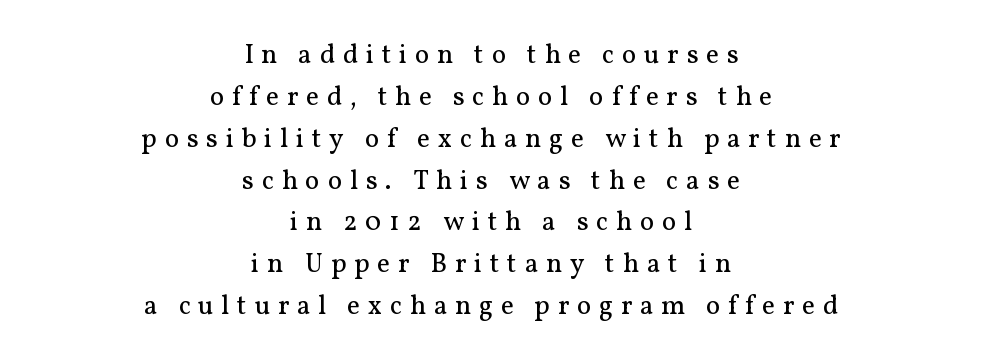
{"italic": "no", "bold": "no", "underline": "no", "align": "center", "line_spacing": "normal", "line_spacing_ratio": 1.55, "letter_spacing": "wide", "letter_spacing_em": 0.29, "glyph_px": 27}
